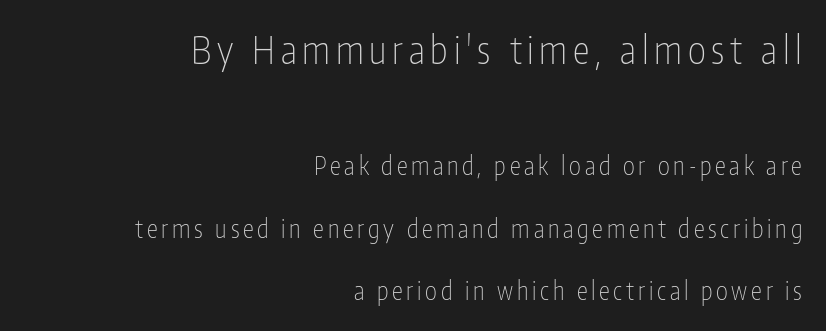
{"serif": "no", "italic": "no", "bold": "no", "weight": "thin", "width": "condensed", "stroke_contrast": "low", "x_height": "medium", "monospaced": "no", "underline": "no", "align": "right", "line_spacing": "loose", "line_spacing_ratio": 2.5, "larger_block": "first", "size_ratio": 1.52, "glyph_px": 38}
